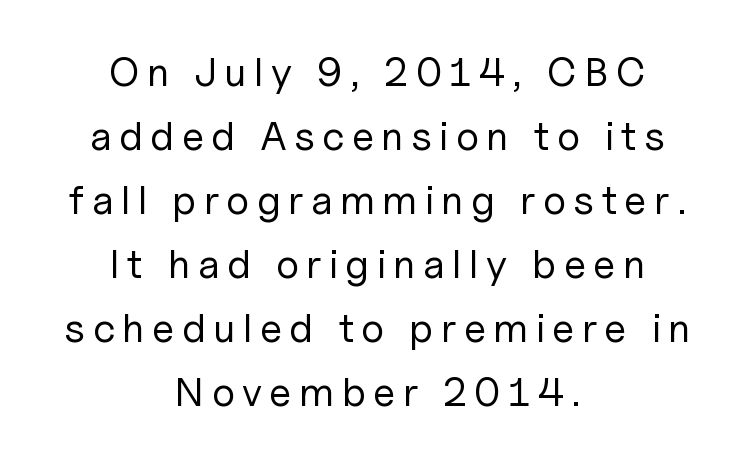
The image shows 41 px regular-weight sans-serif type, upright; set centered, normal line spacing (1.56x), not underlined; low stroke contrast and a medium x-height.
